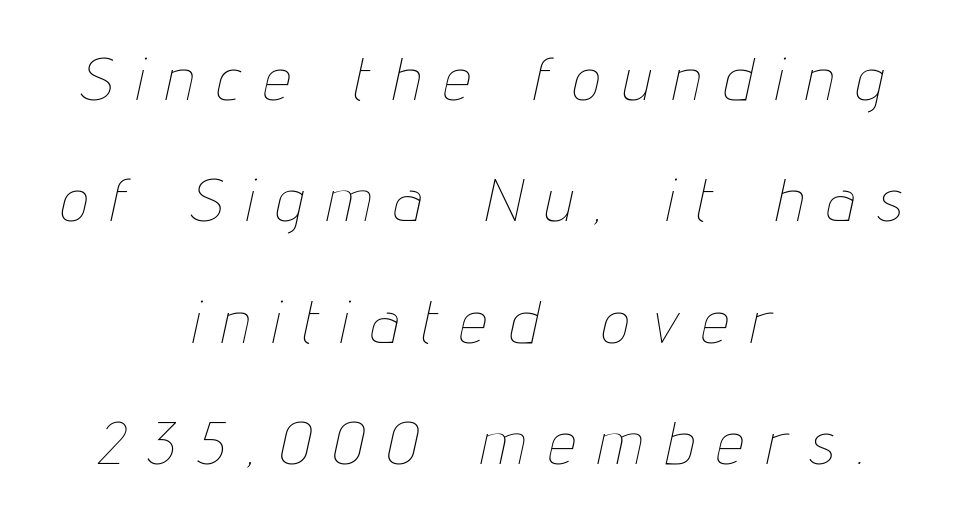
{"italic": "yes", "lean": "right", "slant_degrees": 12, "bold": "no", "weight": "thin", "width": "condensed", "stroke_contrast": "low", "x_height": "medium", "monospaced": "no", "underline": "no", "align": "center", "line_spacing": "loose", "line_spacing_ratio": 1.99, "letter_spacing": "wide", "letter_spacing_em": 0.39, "glyph_px": 61}
